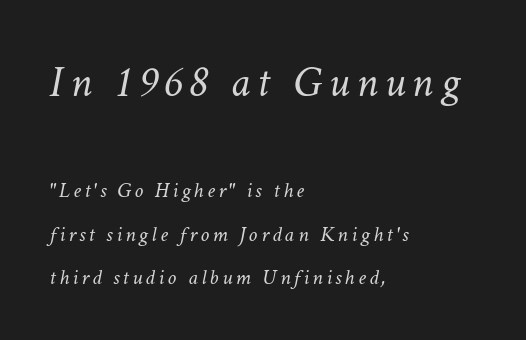
The image shows 45 px light type, italic (leaning right); set left-aligned, loose line spacing (1.98x), not underlined; the first (top) block is 2.05x larger; low stroke contrast and a medium x-height.
